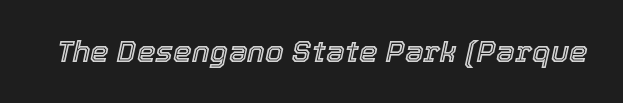
Q: Is the text italic (slanted)? A: Yes, it leans right by about 12 degrees.
Q: Is the text underlined? A: No.
Q: Is the spacing between letters normal or unusually wide? A: Normal.
Q: Width (condensed, normal, or wide)? A: Normal.
Q: x-height? A: Medium.
Q: Monospaced? A: No.
